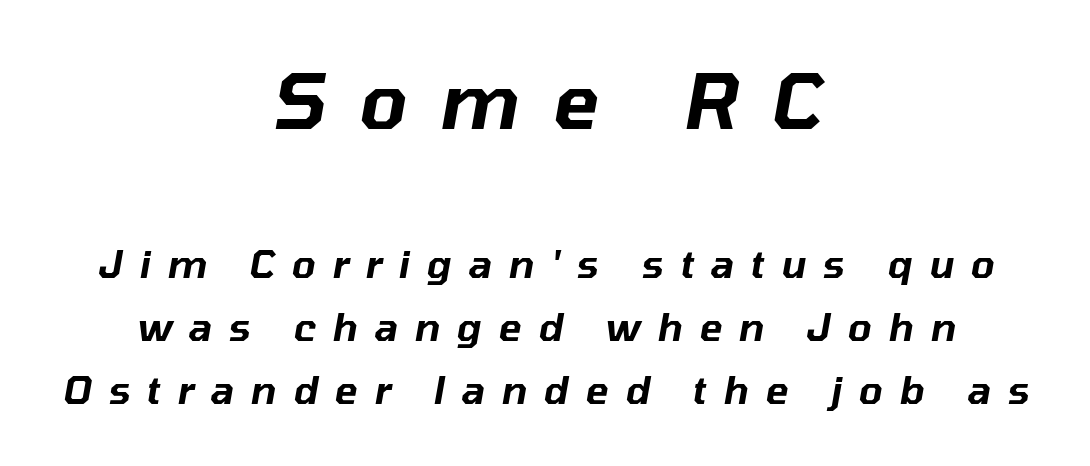
The image shows 76 px text type, italic (leaning right); set centered, normal line spacing (1.66x), unusually wide letter spacing (+0.44 em), not underlined; the first (top) block is 2.0x larger; low stroke contrast and a medium x-height.
